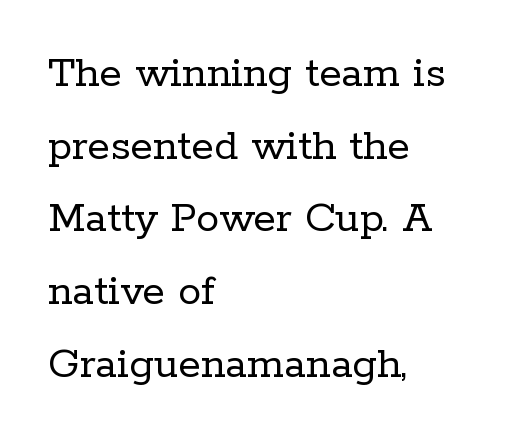
{"serif": "yes", "italic": "no", "bold": "no", "weight": "regular", "width": "normal", "stroke_contrast": "low", "x_height": "medium", "monospaced": "no", "underline": "no", "align": "left", "line_spacing": "normal", "line_spacing_ratio": 1.58, "letter_spacing": "normal", "letter_spacing_em": 0.0, "glyph_px": 46}
